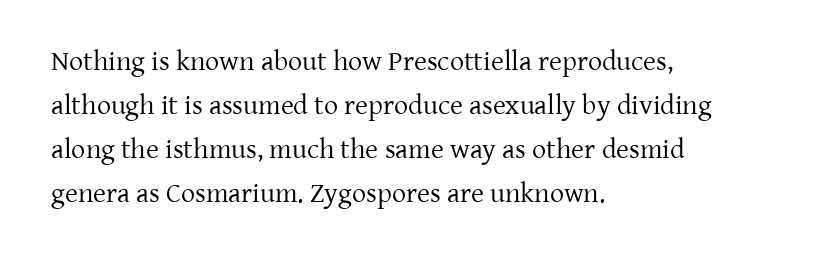
Q: Is the text bold? A: No.
Q: Is the text italic (slanted)? A: No, it is upright.
Q: Is the typeface a serif or a sans-serif typeface? A: Serif.
Q: Is the text underlined? A: No.
Q: How is the paragraph aligned? A: Left-aligned.
Q: Is the spacing between letters normal or unusually wide? A: Normal.
Q: Is the spacing between lines tight, normal or loose? A: Normal.
Q: Width (condensed, normal, or wide)? A: Normal.
Q: Stroke contrast? A: Low.
Q: x-height? A: Medium.
Q: Monospaced? A: No.
